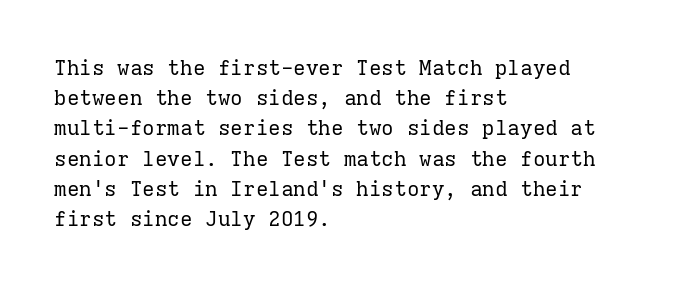
Q: Is the text bold? A: No.
Q: Is the text italic (slanted)? A: No, it is upright.
Q: Is the text underlined? A: No.
Q: How is the paragraph aligned? A: Left-aligned.
Q: Is the spacing between letters normal or unusually wide? A: Normal.
Q: Is the spacing between lines tight, normal or loose? A: Normal.
